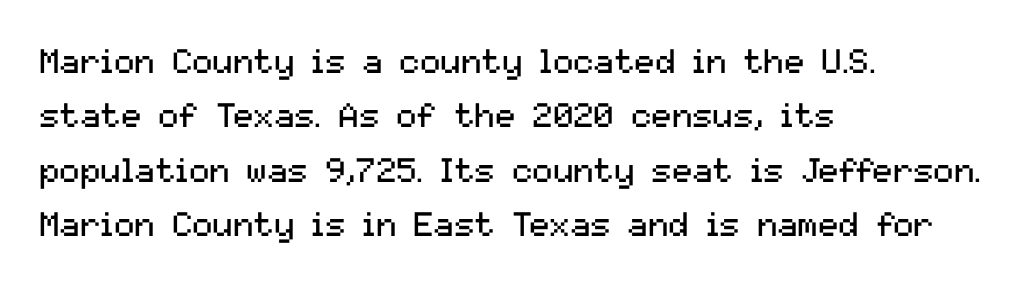
Q: Is the text bold? A: No.
Q: Is the text italic (slanted)? A: No, it is upright.
Q: Is the typeface a serif or a sans-serif typeface? A: Sans-serif.
Q: Is the text underlined? A: No.
Q: How is the paragraph aligned? A: Left-aligned.
Q: Is the spacing between letters normal or unusually wide? A: Normal.
Q: Is the spacing between lines tight, normal or loose? A: Normal.
Q: Width (condensed, normal, or wide)? A: Normal.
Q: Stroke contrast? A: Medium.
Q: x-height? A: Medium.
Q: Monospaced? A: No.
